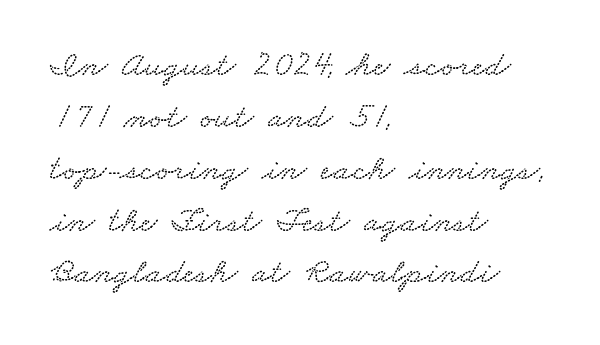
The image shows 36 px wide type; set left-aligned, normal line spacing (1.44x), normal letter spacing, not underlined; low stroke contrast and a small x-height.
